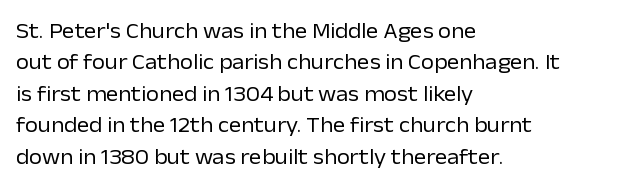
Q: Is the text bold? A: No.
Q: Is the text italic (slanted)? A: No, it is upright.
Q: Is the text underlined? A: No.
Q: How is the paragraph aligned? A: Left-aligned.
Q: Is the spacing between letters normal or unusually wide? A: Normal.
Q: Is the spacing between lines tight, normal or loose? A: Normal.
